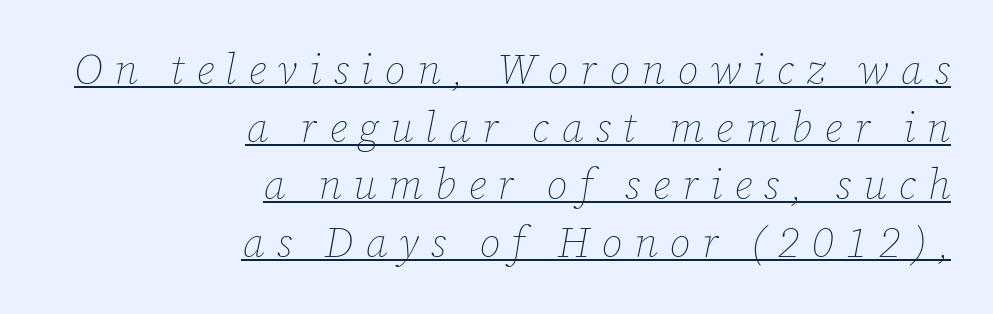
Q: Is the text bold? A: No.
Q: Is the text italic (slanted)? A: Yes, it leans right by about 12 degrees.
Q: Is the text underlined? A: Yes.
Q: How is the paragraph aligned? A: Right-aligned.
Q: Is the spacing between letters normal or unusually wide? A: Unusually wide.
Q: Is the spacing between lines tight, normal or loose? A: Normal.
Q: Width (condensed, normal, or wide)? A: Normal.
Q: Stroke contrast? A: Low.
Q: x-height? A: Medium.
Q: Monospaced? A: No.
